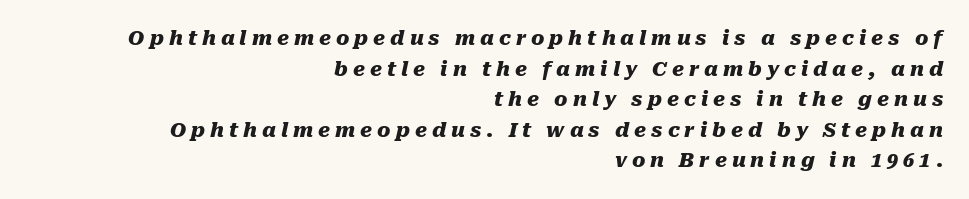
Q: Is the text bold? A: Yes.
Q: Is the text italic (slanted)? A: Yes, it leans right by about 10 degrees.
Q: Is the text underlined? A: No.
Q: How is the paragraph aligned? A: Right-aligned.
Q: Is the spacing between letters normal or unusually wide? A: Unusually wide.
Q: Is the spacing between lines tight, normal or loose? A: Normal.
